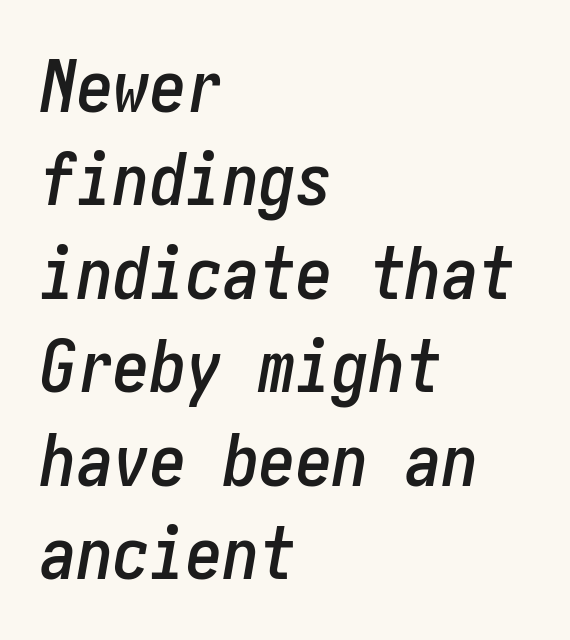
Q: Is the text italic (slanted)? A: Yes, it leans right by about 10 degrees.
Q: Is the text underlined? A: No.
Q: How is the paragraph aligned? A: Left-aligned.
Q: Is the spacing between letters normal or unusually wide? A: Normal.
Q: Is the spacing between lines tight, normal or loose? A: Normal.
Q: Width (condensed, normal, or wide)? A: Condensed.
Q: Stroke contrast? A: Low.
Q: x-height? A: Medium.
